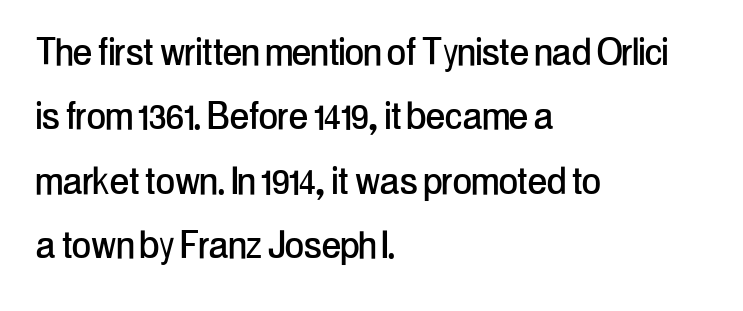
The image shows 46 px condensed sans-serif type, upright; set left-aligned, normal line spacing (1.4x), normal letter spacing, not underlined; low stroke contrast and a medium x-height.
